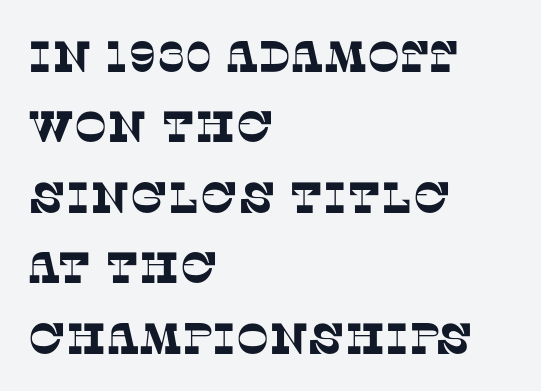
Beneath every word, the page is bare. Spacing between characters is what you'd get straight out of the box. Is this a sans? No — the strokes have serifs. Normally led — the rows are evenly, conventionally spaced. These lines stack with their left ends in a neat column. Spacing verdict: proportional, widths tailored to each character.
